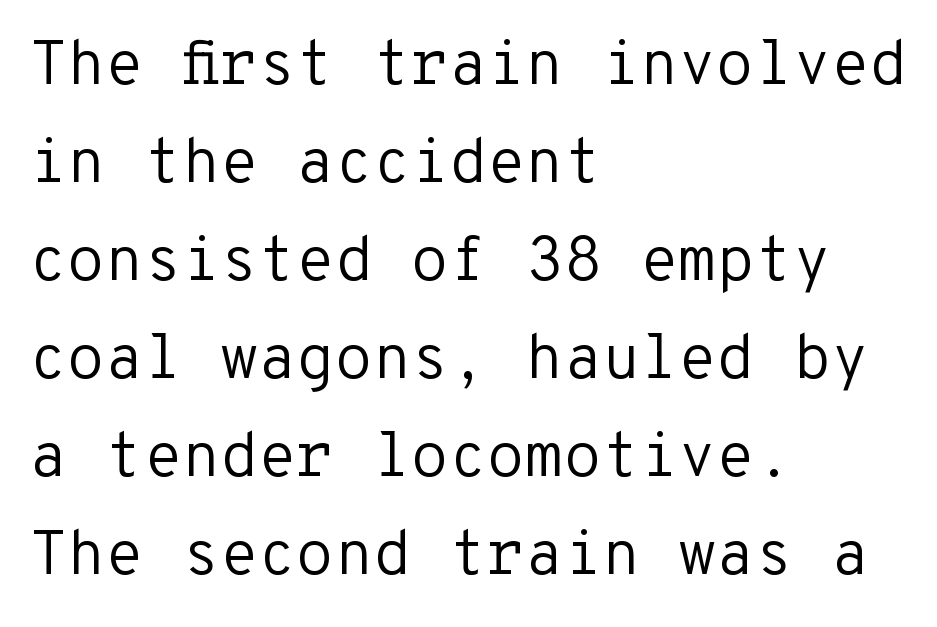
Q: Is the text bold? A: No.
Q: Is the text italic (slanted)? A: No, it is upright.
Q: Is the typeface a serif or a sans-serif typeface? A: Sans-serif.
Q: Is the text underlined? A: No.
Q: How is the paragraph aligned? A: Left-aligned.
Q: Is the spacing between letters normal or unusually wide? A: Normal.
Q: Is the spacing between lines tight, normal or loose? A: Normal.
Q: Width (condensed, normal, or wide)? A: Normal.
Q: Stroke contrast? A: Low.
Q: x-height? A: Medium.
Q: Monospaced? A: Yes.
